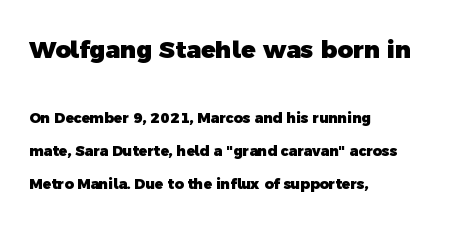
This sample trades compactness for vertical openness between lines. Has an underline been added? It has not. Glyph-to-glyph distance matches everyday printed text. Block one is the big one; block two sits smaller underneath.
